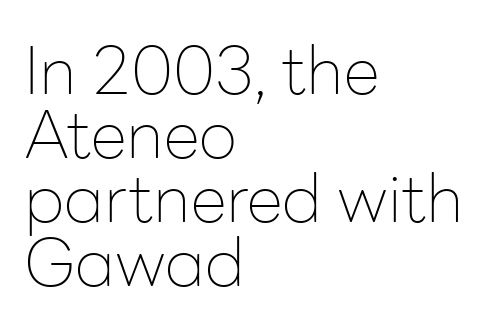
The image shows 66 px thin sans-serif type, upright; set left-aligned, tight line spacing (0.97x), normal letter spacing, not underlined; low stroke contrast and a medium x-height.
